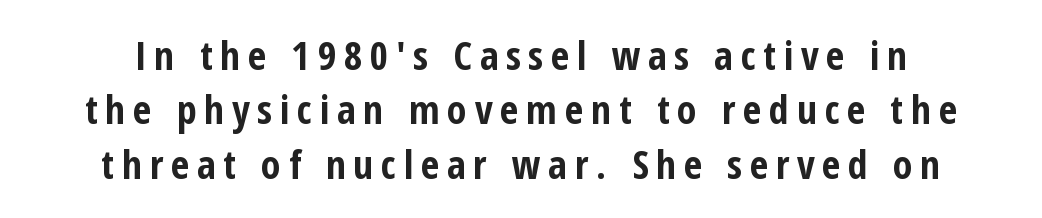
Q: Is the text bold? A: Yes.
Q: Is the text italic (slanted)? A: No, it is upright.
Q: Is the typeface a serif or a sans-serif typeface? A: Sans-serif.
Q: Is the text underlined? A: No.
Q: How is the paragraph aligned? A: Centered.
Q: Is the spacing between lines tight, normal or loose? A: Normal.
Q: Width (condensed, normal, or wide)? A: Condensed.
Q: Stroke contrast? A: Low.
Q: x-height? A: Medium.
Q: Monospaced? A: No.
